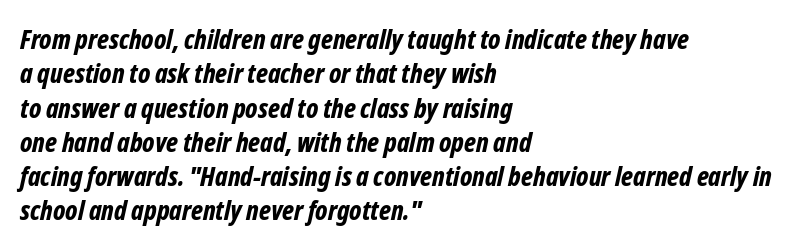
{"italic": "yes", "lean": "right", "slant_degrees": 12, "bold": "yes", "underline": "no", "align": "left", "line_spacing": "normal", "line_spacing_ratio": 1.27, "letter_spacing": "normal", "letter_spacing_em": 0.0, "glyph_px": 27}
